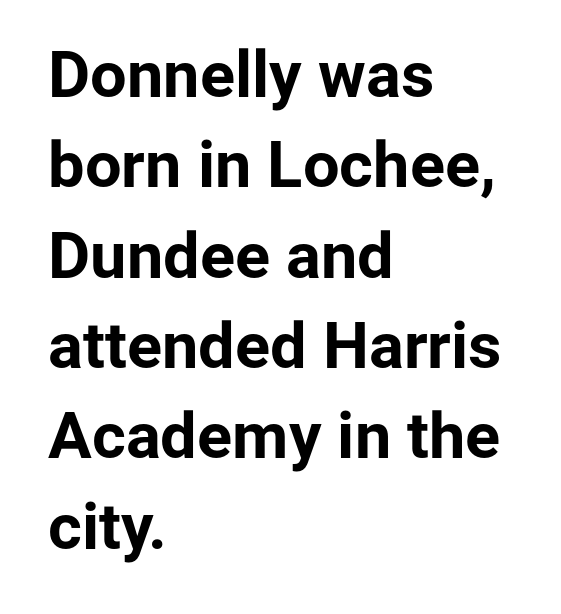
Q: Is the text bold? A: Yes.
Q: Is the text italic (slanted)? A: No, it is upright.
Q: Is the typeface a serif or a sans-serif typeface? A: Sans-serif.
Q: Is the text underlined? A: No.
Q: How is the paragraph aligned? A: Left-aligned.
Q: Is the spacing between letters normal or unusually wide? A: Normal.
Q: Is the spacing between lines tight, normal or loose? A: Normal.
Q: Width (condensed, normal, or wide)? A: Normal.
Q: Stroke contrast? A: Low.
Q: x-height? A: Medium.
Q: Monospaced? A: No.
